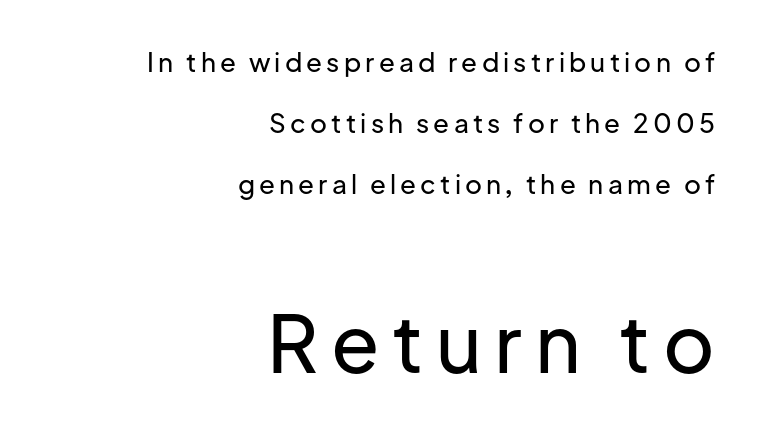
{"serif": "no", "italic": "no", "width": "normal", "stroke_contrast": "low", "x_height": "medium", "monospaced": "no", "underline": "no", "align": "right", "line_spacing": "loose", "line_spacing_ratio": 2.35, "larger_block": "second", "size_ratio": 3.04, "glyph_px": 79}
